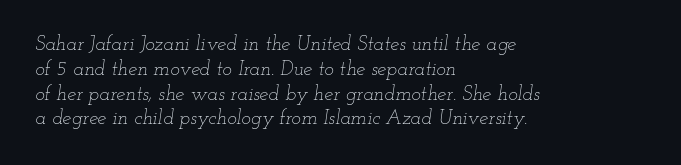
Q: Is the text bold? A: No.
Q: Is the text italic (slanted)? A: Yes, it leans right by about 12 degrees.
Q: Is the text underlined? A: No.
Q: How is the paragraph aligned? A: Left-aligned.
Q: Is the spacing between letters normal or unusually wide? A: Normal.
